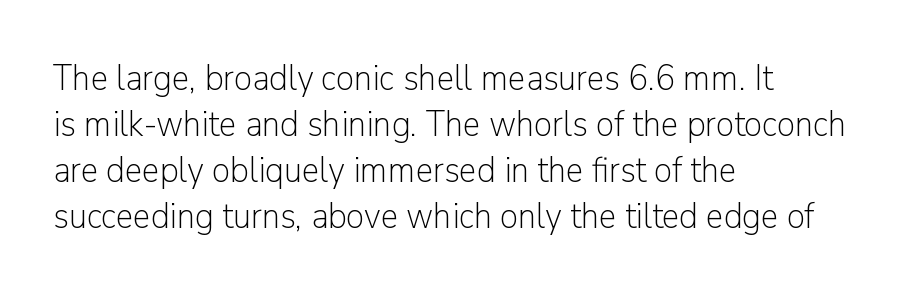
No word sits above an underline. Is there much room between lines? A standard amount, neither cramped nor airy. There is no visible air inserted between adjacent glyphs. Each letter's strokes conclude bluntly, with no projecting serifs. The setting favours the left margin, as ordinary paragraphs usually do. These lines were composed using upright roman letters.
